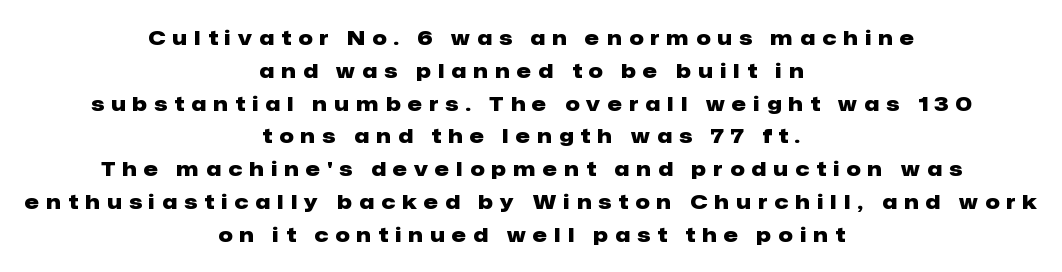
{"italic": "no", "bold": "yes", "underline": "no", "align": "center", "line_spacing": "normal", "line_spacing_ratio": 1.64, "letter_spacing": "wide", "letter_spacing_em": 0.37, "glyph_px": 20}
